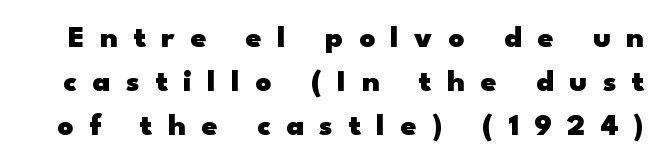
{"serif": "no", "italic": "no", "bold": "yes", "weight": "heavy", "width": "wide", "stroke_contrast": "low", "x_height": "small", "monospaced": "no", "underline": "no", "line_spacing": "normal", "line_spacing_ratio": 1.42, "letter_spacing": "wide", "letter_spacing_em": 0.5, "glyph_px": 31}
